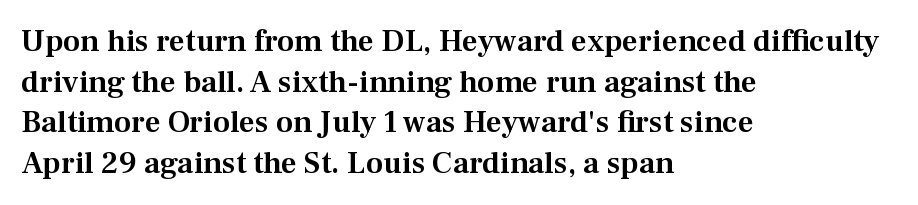
The image shows 31 px serif type, upright; set left-aligned, normal line spacing (1.31x), normal letter spacing, not underlined; medium stroke contrast and a medium x-height.
